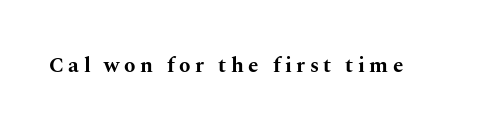
Q: Is the text bold? A: Yes.
Q: Is the text italic (slanted)? A: No, it is upright.
Q: Is the text underlined? A: No.
Q: Is the spacing between letters normal or unusually wide? A: Unusually wide.
